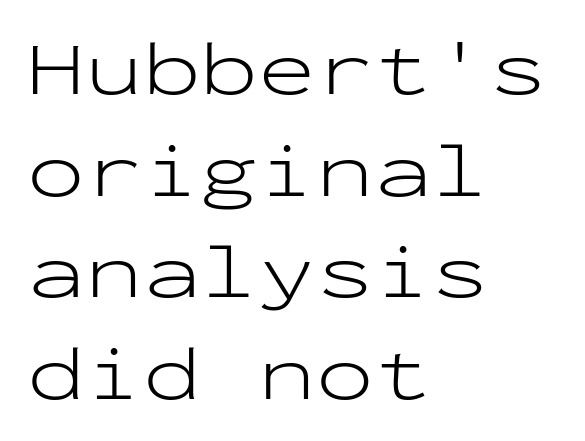
{"serif": "no", "italic": "no", "bold": "no", "weight": "light", "width": "wide", "stroke_contrast": "low", "x_height": "medium", "monospaced": "yes", "underline": "no", "align": "left", "line_spacing": "normal", "line_spacing_ratio": 1.32, "letter_spacing": "normal", "letter_spacing_em": 0.0, "glyph_px": 77}
